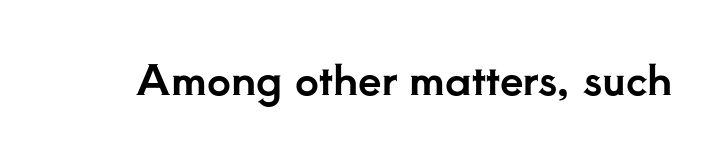
The image shows 42 px serif type, upright; set normal letter spacing, not underlined; low stroke contrast and a small x-height.
